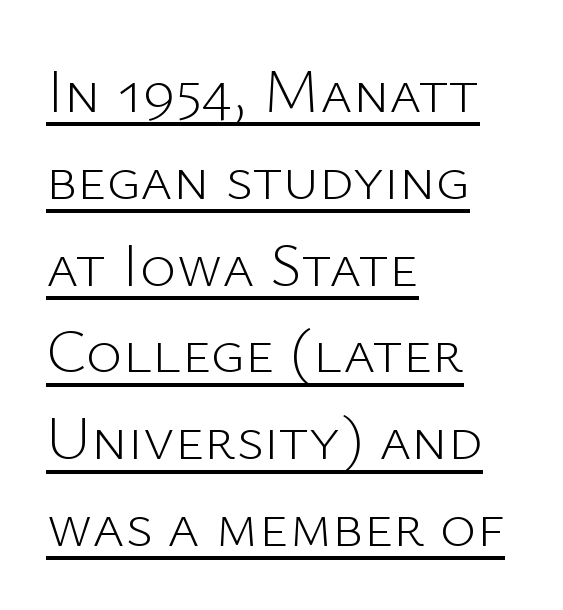
{"serif": "no", "italic": "no", "bold": "no", "weight": "light", "width": "normal", "stroke_contrast": "low", "x_height": "medium", "monospaced": "no", "underline": "yes", "align": "left", "line_spacing": "normal", "line_spacing_ratio": 1.4, "letter_spacing": "normal", "letter_spacing_em": 0.0, "glyph_px": 62}
